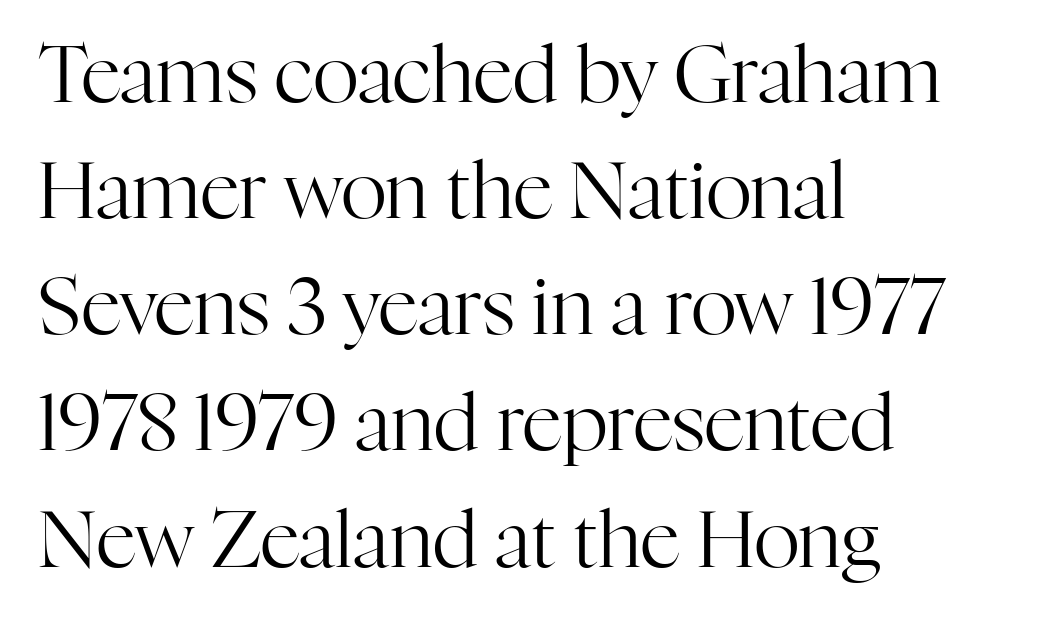
Q: Is the text bold? A: No.
Q: Is the text italic (slanted)? A: No, it is upright.
Q: Is the typeface a serif or a sans-serif typeface? A: Serif.
Q: Is the text underlined? A: No.
Q: How is the paragraph aligned? A: Left-aligned.
Q: Is the spacing between letters normal or unusually wide? A: Normal.
Q: Is the spacing between lines tight, normal or loose? A: Normal.
Q: Width (condensed, normal, or wide)? A: Normal.
Q: Stroke contrast? A: High.
Q: x-height? A: Medium.
Q: Monospaced? A: No.
